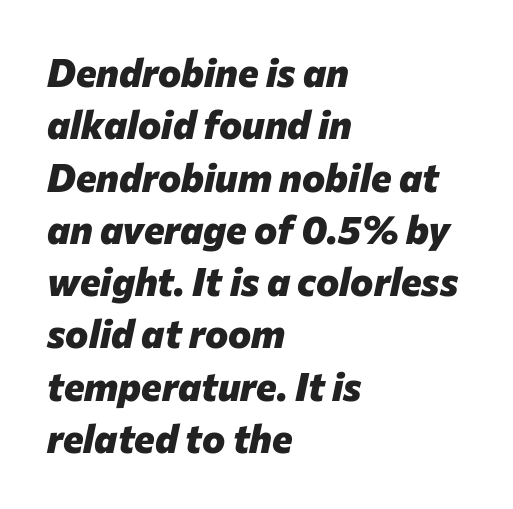
{"italic": "yes", "lean": "right", "slant_degrees": 12, "bold": "yes", "weight": "heavy", "width": "normal", "stroke_contrast": "low", "x_height": "medium", "monospaced": "no", "underline": "no", "align": "left", "line_spacing": "normal", "line_spacing_ratio": 1.34, "letter_spacing": "normal", "letter_spacing_em": 0.0, "glyph_px": 39}
